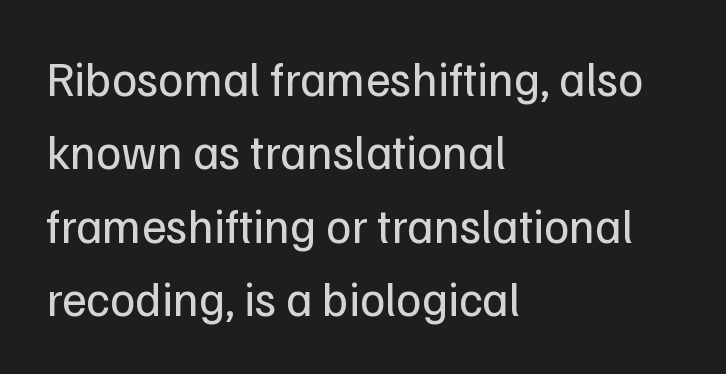
Q: Is the text bold? A: No.
Q: Is the text italic (slanted)? A: No, it is upright.
Q: Is the typeface a serif or a sans-serif typeface? A: Sans-serif.
Q: Is the text underlined? A: No.
Q: How is the paragraph aligned? A: Left-aligned.
Q: Is the spacing between letters normal or unusually wide? A: Normal.
Q: Is the spacing between lines tight, normal or loose? A: Normal.
Q: Width (condensed, normal, or wide)? A: Normal.
Q: Stroke contrast? A: Low.
Q: x-height? A: Medium.
Q: Monospaced? A: No.
